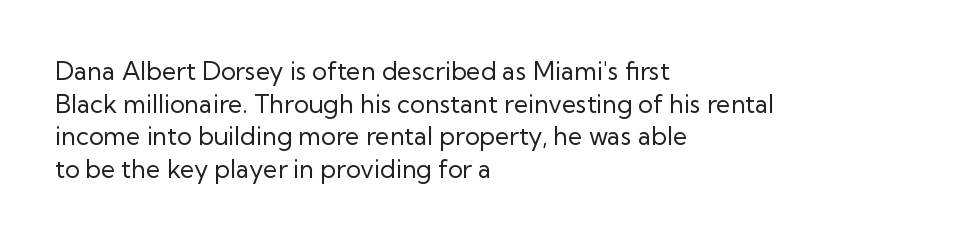
The image shows 25 px text type, upright; set left-aligned, normal line spacing (1.31x), normal letter spacing, not underlined.
